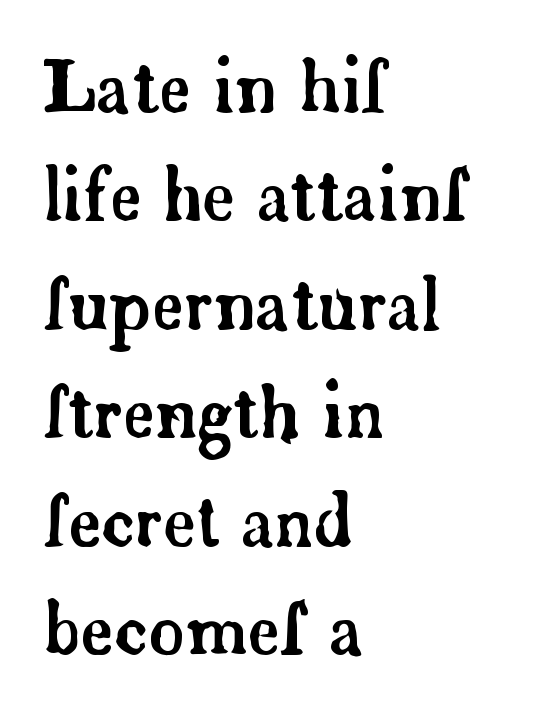
Tracking here is standard; glyphs follow each other at the usual distance. These lines stack with their left ends in a neat column. Is this a fixed-width face? No — the glyphs have proportional, varying widths. Summary of vertical rhythm: regular, with standard interline spacing. Nope, not italic — everything's standing straight.
